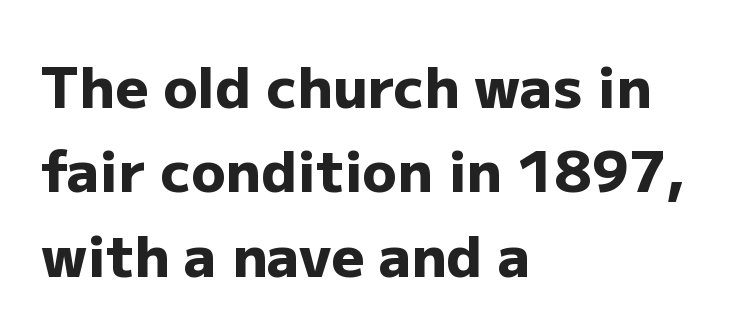
Q: Is the text bold? A: Yes.
Q: Is the text italic (slanted)? A: No, it is upright.
Q: Is the typeface a serif or a sans-serif typeface? A: Sans-serif.
Q: Is the text underlined? A: No.
Q: How is the paragraph aligned? A: Left-aligned.
Q: Is the spacing between letters normal or unusually wide? A: Normal.
Q: Is the spacing between lines tight, normal or loose? A: Normal.
Q: Width (condensed, normal, or wide)? A: Normal.
Q: Stroke contrast? A: Low.
Q: x-height? A: Medium.
Q: Monospaced? A: No.
